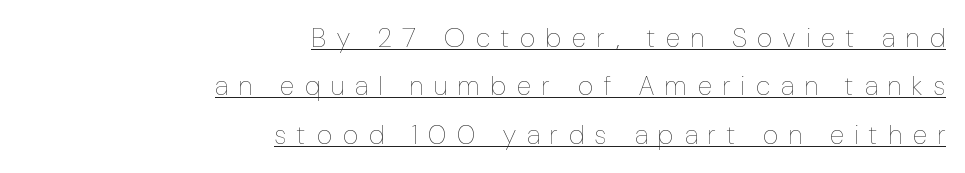
Q: Is the text bold? A: No.
Q: Is the text italic (slanted)? A: No, it is upright.
Q: Is the text underlined? A: Yes.
Q: How is the paragraph aligned? A: Right-aligned.
Q: Is the spacing between letters normal or unusually wide? A: Unusually wide.
